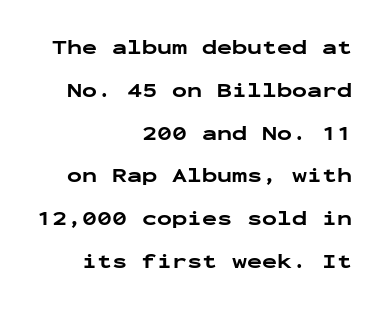
Q: Is the text bold? A: Yes.
Q: Is the text italic (slanted)? A: No, it is upright.
Q: Is the text underlined? A: No.
Q: How is the paragraph aligned? A: Right-aligned.
Q: Is the spacing between letters normal or unusually wide? A: Normal.
Q: Is the spacing between lines tight, normal or loose? A: Loose.
